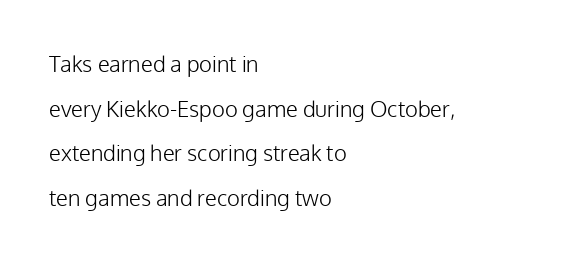
Q: Is the text bold? A: No.
Q: Is the text italic (slanted)? A: No, it is upright.
Q: Is the text underlined? A: No.
Q: How is the paragraph aligned? A: Left-aligned.
Q: Is the spacing between letters normal or unusually wide? A: Normal.
Q: Is the spacing between lines tight, normal or loose? A: Loose.
